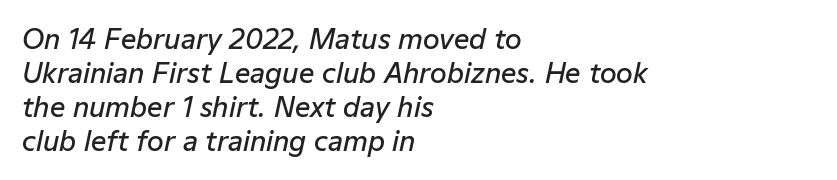
{"italic": "yes", "lean": "right", "slant_degrees": 12, "bold": "semi", "underline": "no", "align": "left", "line_spacing": "normal", "line_spacing_ratio": 1.26, "letter_spacing": "normal", "letter_spacing_em": 0.0, "glyph_px": 27}
